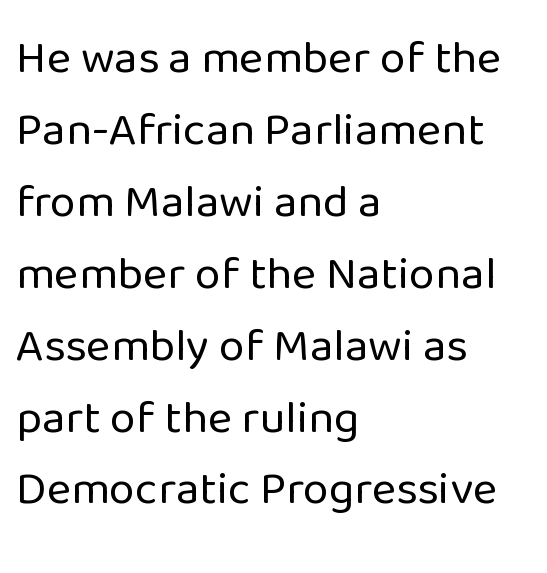
{"serif": "no", "italic": "no", "bold": "no", "weight": "regular", "width": "normal", "stroke_contrast": "low", "x_height": "medium", "monospaced": "no", "underline": "no", "align": "left", "line_spacing": "normal", "line_spacing_ratio": 1.53, "letter_spacing": "normal", "letter_spacing_em": 0.0, "glyph_px": 47}
